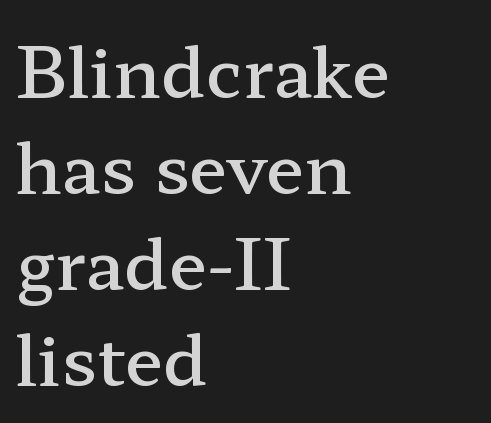
The image shows 70 px semibold, wide serif type, upright; set left-aligned, normal line spacing (1.37x), normal letter spacing, not underlined; low stroke contrast and a medium x-height.
